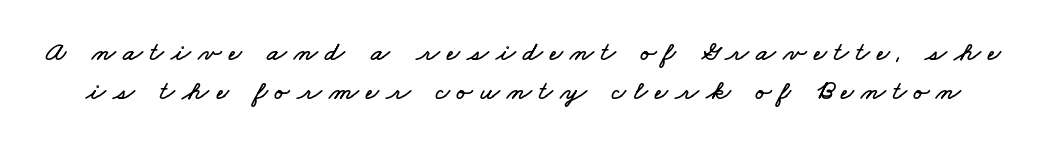
The image shows 28 px wide type; set normal line spacing (1.4x), unusually wide letter spacing (+0.26 em), not underlined; low stroke contrast and a small x-height.
